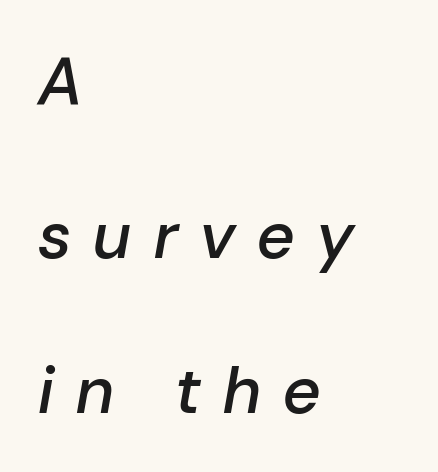
Q: Is the text bold? A: Semi-bold.
Q: Is the text italic (slanted)? A: Yes, it leans right by about 10 degrees.
Q: Is the text underlined? A: No.
Q: How is the paragraph aligned? A: Left-aligned.
Q: Is the spacing between letters normal or unusually wide? A: Unusually wide.
Q: Is the spacing between lines tight, normal or loose? A: Loose.
Q: Width (condensed, normal, or wide)? A: Normal.
Q: Stroke contrast? A: Low.
Q: x-height? A: Medium.
Q: Monospaced? A: No.
